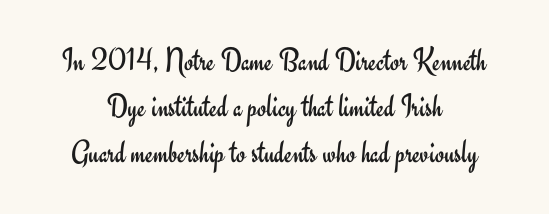
{"serif": "no", "bold": "no", "weight": "regular", "width": "normal", "stroke_contrast": "low", "x_height": "small", "monospaced": "no", "underline": "no", "align": "center", "line_spacing": "normal", "line_spacing_ratio": 1.39, "letter_spacing": "normal", "letter_spacing_em": 0.0, "glyph_px": 33}
